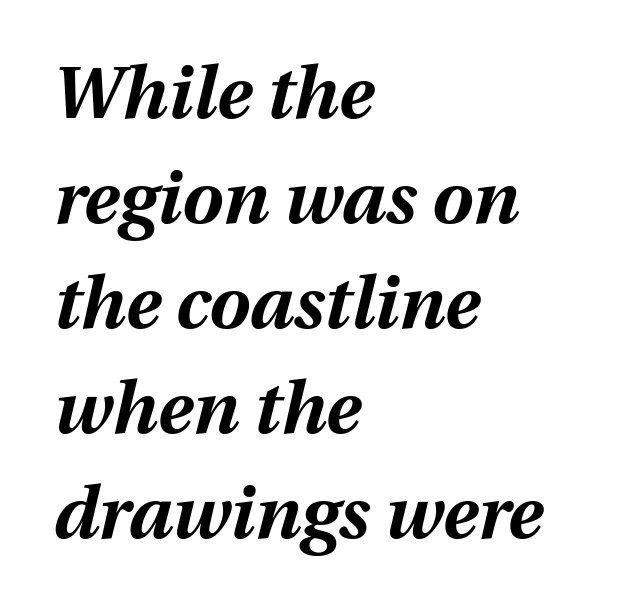
{"italic": "yes", "lean": "right", "slant_degrees": 12, "bold": "yes", "weight": "bold", "width": "normal", "stroke_contrast": "medium", "x_height": "medium", "monospaced": "no", "underline": "no", "align": "left", "line_spacing": "normal", "line_spacing_ratio": 1.44, "letter_spacing": "normal", "letter_spacing_em": 0.0, "glyph_px": 73}
